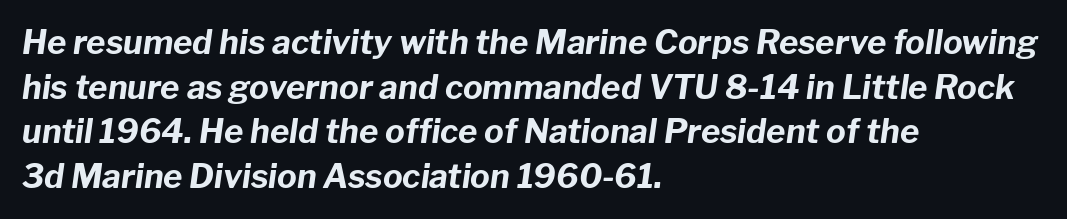
Q: Is the text bold? A: Yes.
Q: Is the text italic (slanted)? A: Yes, it leans right by about 8 degrees.
Q: Is the text underlined? A: No.
Q: How is the paragraph aligned? A: Left-aligned.
Q: Is the spacing between letters normal or unusually wide? A: Normal.
Q: Is the spacing between lines tight, normal or loose? A: Normal.
Q: Width (condensed, normal, or wide)? A: Normal.
Q: Stroke contrast? A: Low.
Q: x-height? A: Medium.
Q: Monospaced? A: No.
